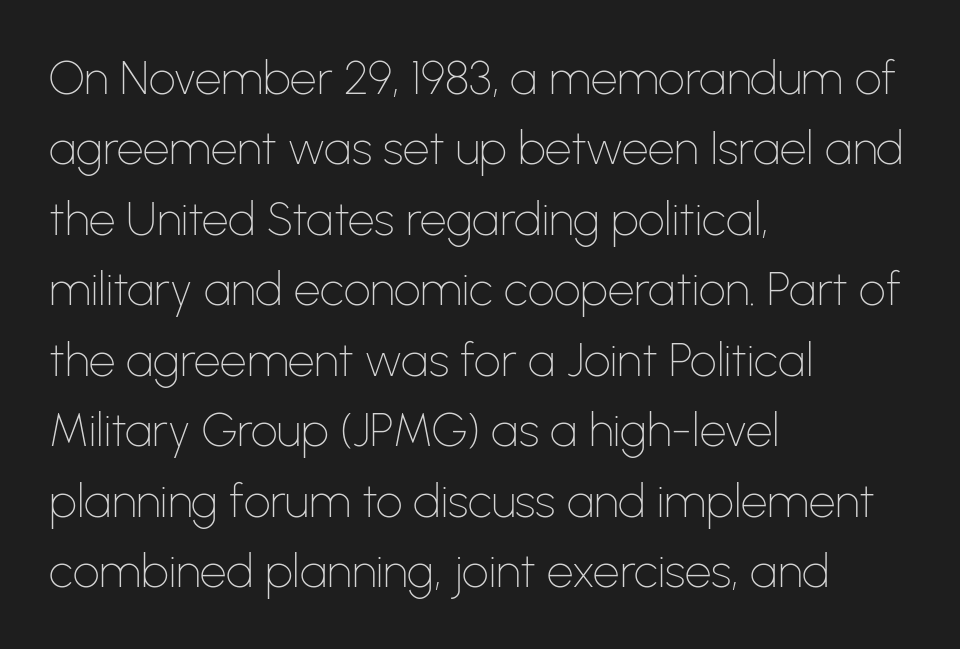
{"serif": "no", "italic": "no", "bold": "no", "weight": "thin", "width": "normal", "stroke_contrast": "low", "x_height": "medium", "monospaced": "no", "underline": "no", "align": "left", "line_spacing": "normal", "line_spacing_ratio": 1.5, "letter_spacing": "normal", "letter_spacing_em": 0.0, "glyph_px": 47}
